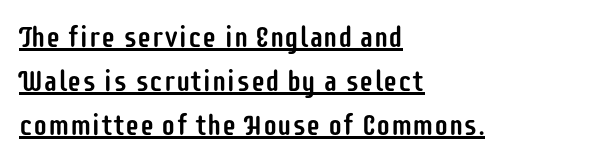
Observe the absence of serifs on each vertical stroke in this sample. Does the lettering tilt? It doesn't — this is upright. The setting favours the left margin, as ordinary paragraphs usually do. Each letter keeps its own natural width here, so spacing adapts to shape. This rendering features underlined lettering.
